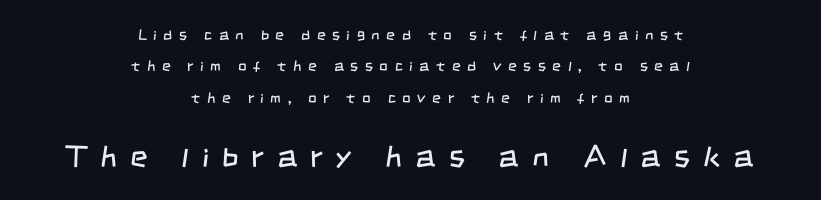
Q: Is the text bold? A: No.
Q: Is the typeface a serif or a sans-serif typeface? A: Sans-serif.
Q: Is the text underlined? A: No.
Q: How is the paragraph aligned? A: Centered.
Q: Is the spacing between letters normal or unusually wide? A: Unusually wide.
Q: Is the spacing between lines tight, normal or loose? A: Loose.
Q: Which block of text is set in a larger size, the first (top) or the second (bottom)? A: The second (bottom) one.
Q: Width (condensed, normal, or wide)? A: Condensed.
Q: Stroke contrast? A: Low.
Q: x-height? A: Large.
Q: Monospaced? A: No.
